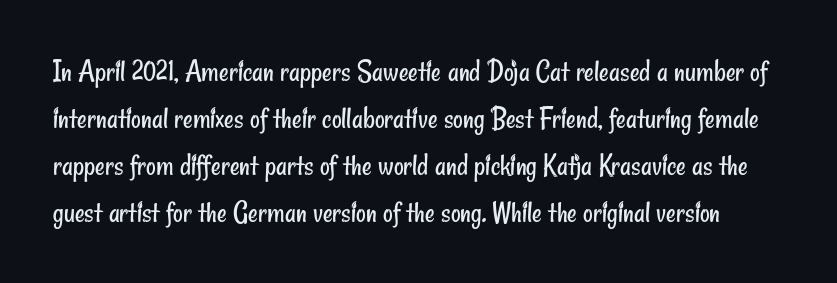
The image shows 30 px regular-weight, condensed sans-serif type; set normal line spacing (1.57x), normal letter spacing, not underlined; low stroke contrast and a small x-height.
